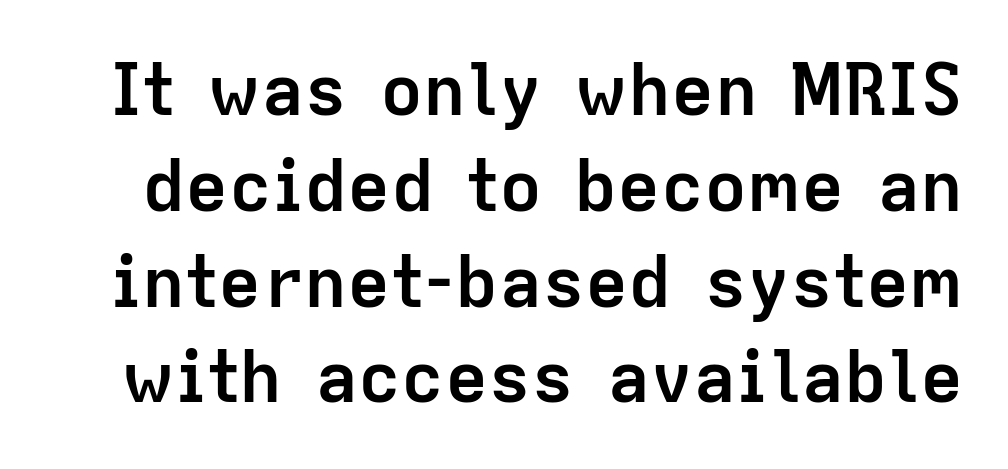
The image shows 72 px semibold sans-serif type, upright; set normal line spacing (1.33x), normal letter spacing, not underlined; low stroke contrast and a medium x-height.
